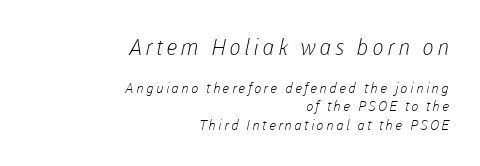
The image shows 22 px text type; set right-aligned, normal line spacing (1.33x), not underlined; the first (top) block is 1.57x larger.
